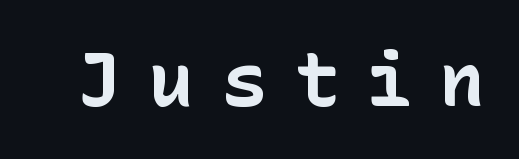
Descender tails drop into unmarked territory. The tracking jumps out immediately: characters are airy and widely separated. Upright lettering throughout. The letters carry no serifs — their stems end cleanly without finishing strokes. Summary of weight: heavy, a full bold.
